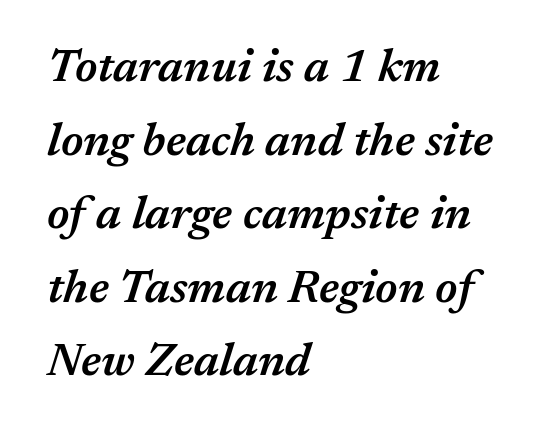
The image shows 46 px semibold type, italic (leaning right); set left-aligned, normal line spacing (1.6x), normal letter spacing, not underlined; medium stroke contrast and a medium x-height.
